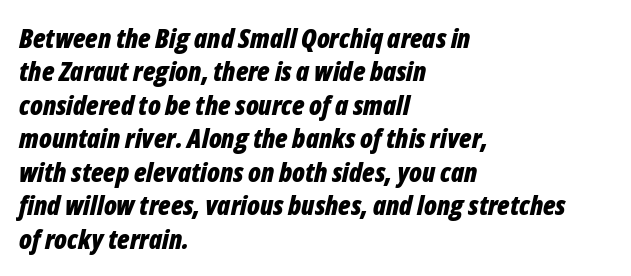
Between one letter and the next there's only the usual sliver of space. When letters slant like this, we call the style italic. The specimen omits any rule beneath the text block's lines. In terms of weight, the rendering is a true, heavy bold. A student would call this left alignment; a typographer would say flush left, rag right.
